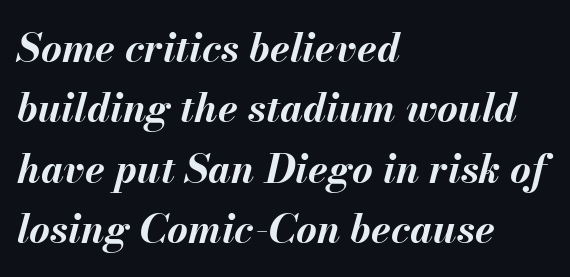
{"italic": "yes", "lean": "right", "slant_degrees": 13, "bold": "yes", "weight": "bold", "width": "normal", "stroke_contrast": "medium", "x_height": "small", "monospaced": "no", "underline": "no", "align": "left", "line_spacing": "normal", "line_spacing_ratio": 1.51, "letter_spacing": "normal", "letter_spacing_em": 0.0, "glyph_px": 40}
